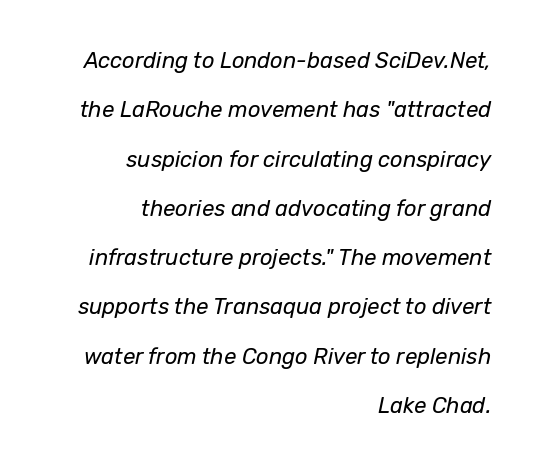
{"italic": "yes", "lean": "right", "slant_degrees": 12, "bold": "no", "underline": "no", "align": "right", "line_spacing": "loose", "line_spacing_ratio": 2.24, "letter_spacing": "normal", "letter_spacing_em": 0.0, "glyph_px": 22}
